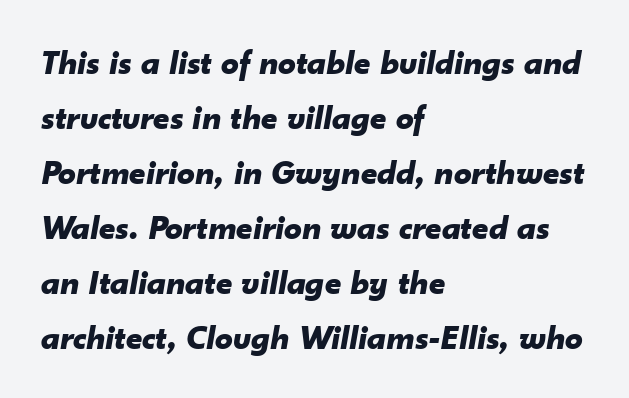
The image shows 35 px bold type, italic (leaning right); set left-aligned, normal line spacing (1.57x), normal letter spacing, not underlined; low stroke contrast and a small x-height.
